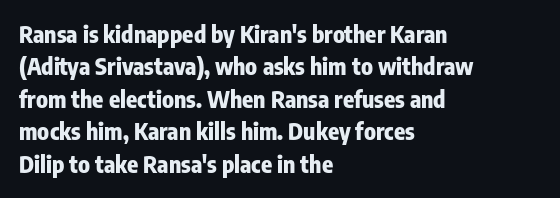
The space directly below the letters is spotless. A dark, heavy texture on the line: the type is bold. Every row of glyphs begins at an identical x-position on the left. Posture: vertical.
